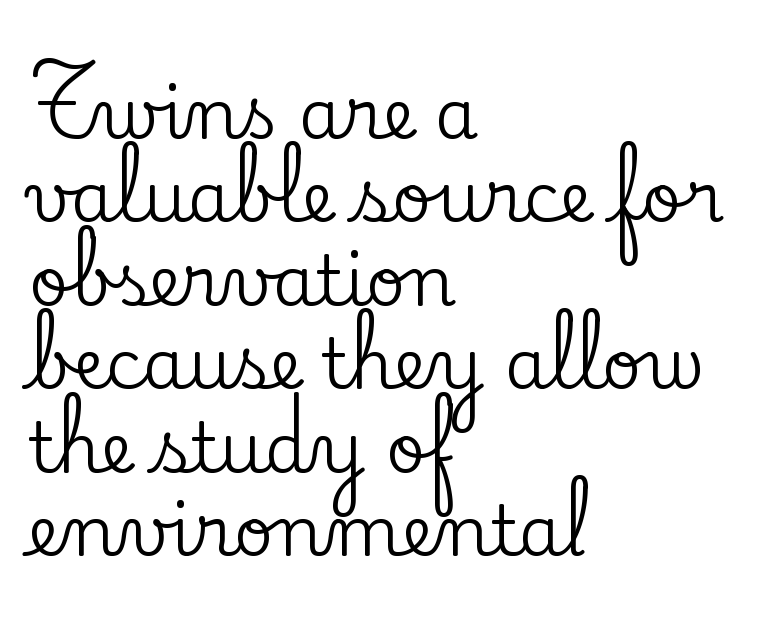
The image shows 69 px serif type, upright; set left-aligned, line spacing 1.21x, normal letter spacing, not underlined; low stroke contrast and a small x-height.
